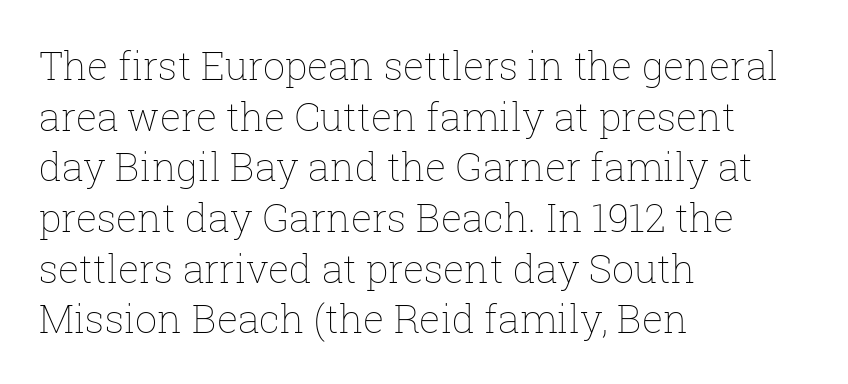
{"italic": "no", "bold": "no", "weight": "thin", "width": "normal", "stroke_contrast": "low", "x_height": "medium", "monospaced": "no", "underline": "no", "align": "left", "line_spacing": "normal", "line_spacing_ratio": 1.3, "letter_spacing": "normal", "letter_spacing_em": 0.0, "glyph_px": 39}
